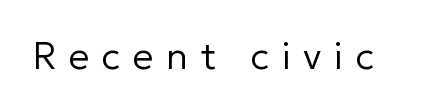
The image shows 37 px regular-weight sans-serif type, upright; set unusually wide letter spacing (+0.34 em), not underlined; low stroke contrast and a medium x-height.
